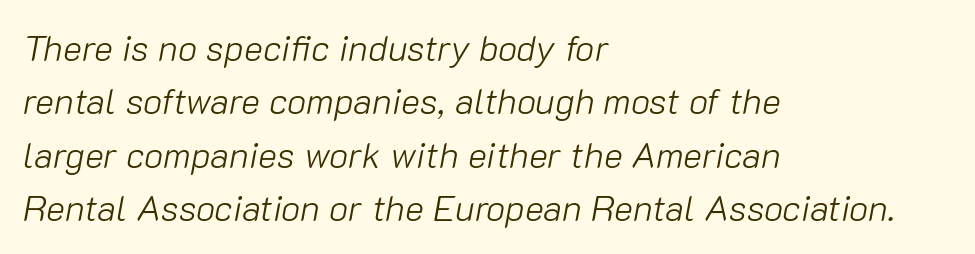
The image shows 36 px light type, italic (leaning right); set left-aligned, normal line spacing (1.48x), normal letter spacing, not underlined; low stroke contrast and a medium x-height.
